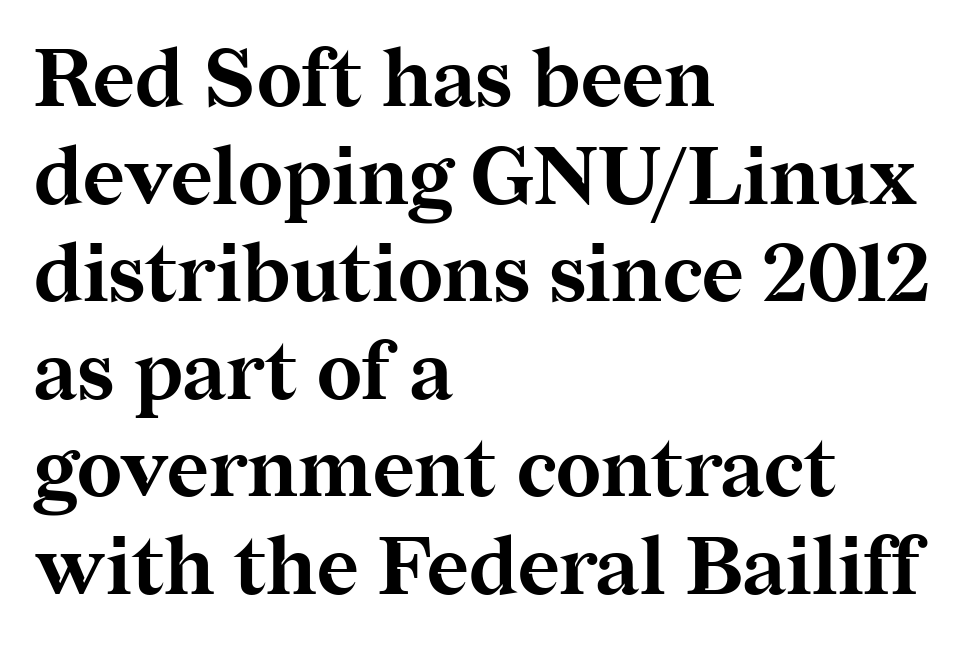
{"serif": "yes", "italic": "no", "bold": "yes", "weight": "bold", "width": "normal", "stroke_contrast": "medium", "x_height": "medium", "monospaced": "no", "underline": "no", "align": "left", "line_spacing_ratio": 1.22, "letter_spacing": "normal", "letter_spacing_em": 0.0, "glyph_px": 80}
